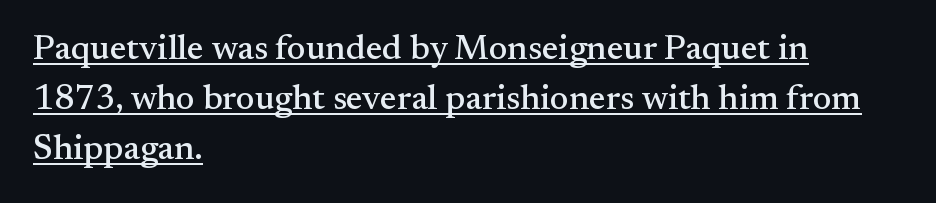
In terms of letterform style, serifs are clearly present. This sample uses an upright cut, with every glyph sitting square on the baseline. Quick note: interline space is typical. Each line of the rendering has a horizontal stroke beneath the glyphs. The rendering anchors every line to the left-hand side.
